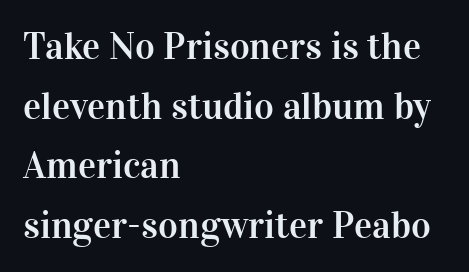
{"serif": "yes", "italic": "no", "width": "normal", "stroke_contrast": "high", "x_height": "medium", "monospaced": "no", "underline": "no", "align": "left", "line_spacing": "normal", "line_spacing_ratio": 1.57, "letter_spacing": "normal", "letter_spacing_em": 0.0, "glyph_px": 38}
